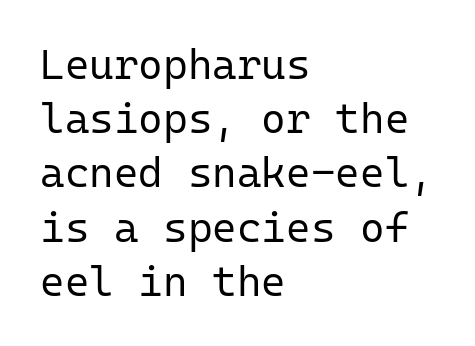
{"serif": "no", "italic": "no", "bold": "no", "weight": "regular", "width": "normal", "stroke_contrast": "low", "x_height": "medium", "monospaced": "yes", "underline": "no", "align": "left", "line_spacing": "normal", "line_spacing_ratio": 1.29, "letter_spacing": "normal", "letter_spacing_em": 0.0, "glyph_px": 42}
